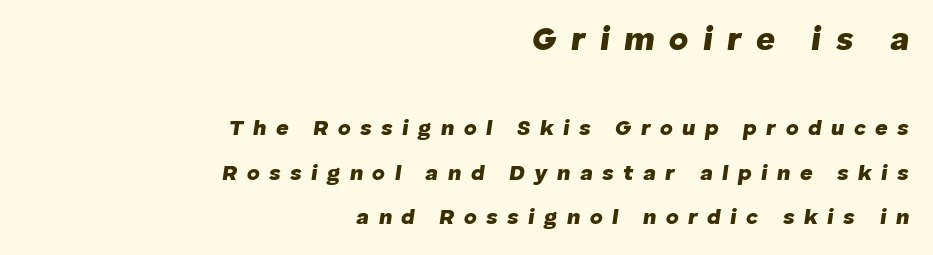
Plenty of ink on the page — the face is bold. Is this a fixed-width face? No — the glyphs have proportional, varying widths. Looking at the ascenders, they clearly lean. Leading: increased.
